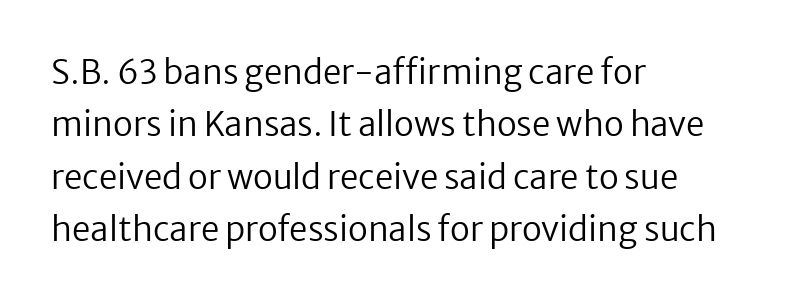
No extra ink here — the face is not bold. In terms of letterspacing, this is plain default setting. The words here are not underlined. A typesetter would call this leading conventional body-copy spacing.
